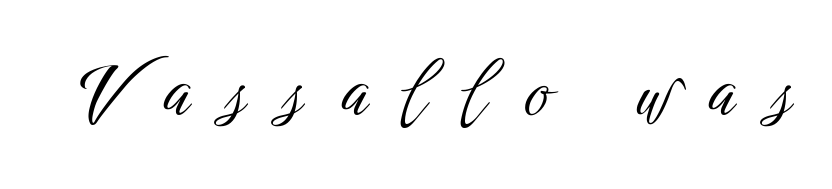
{"serif": "no", "bold": "no", "weight": "light", "width": "condensed", "stroke_contrast": "low", "x_height": "medium", "monospaced": "no", "underline": "no", "letter_spacing": "wide", "letter_spacing_em": 0.49, "glyph_px": 76}
